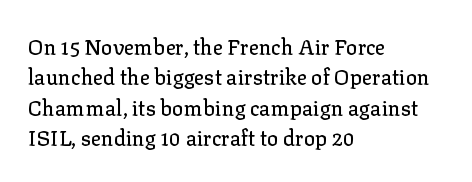
The image shows 21 px text type, upright; set left-aligned, normal line spacing (1.45x), normal letter spacing, not underlined.
